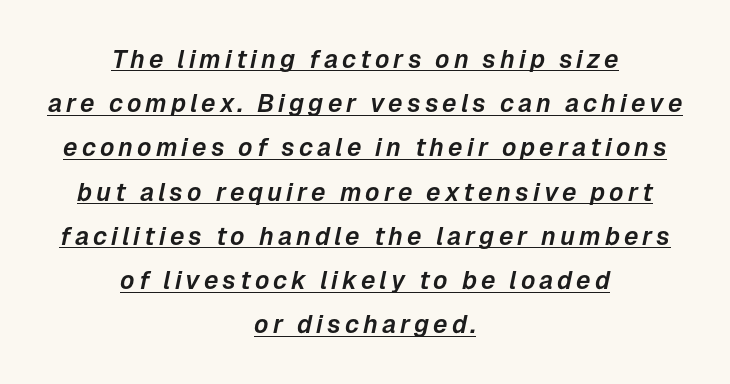
{"italic": "yes", "lean": "right", "slant_degrees": 12, "underline": "yes", "align": "center", "line_spacing_ratio": 1.77, "glyph_px": 25}
